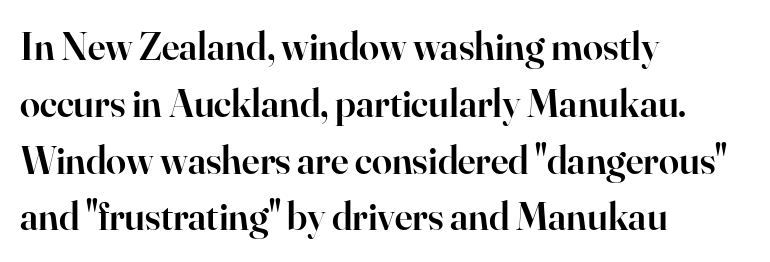
Q: Is the text bold? A: Semi-bold.
Q: Is the text italic (slanted)? A: No, it is upright.
Q: Is the typeface a serif or a sans-serif typeface? A: Serif.
Q: Is the text underlined? A: No.
Q: How is the paragraph aligned? A: Left-aligned.
Q: Is the spacing between letters normal or unusually wide? A: Normal.
Q: Is the spacing between lines tight, normal or loose? A: Normal.
Q: Width (condensed, normal, or wide)? A: Normal.
Q: Stroke contrast? A: High.
Q: x-height? A: Small.
Q: Monospaced? A: No.
